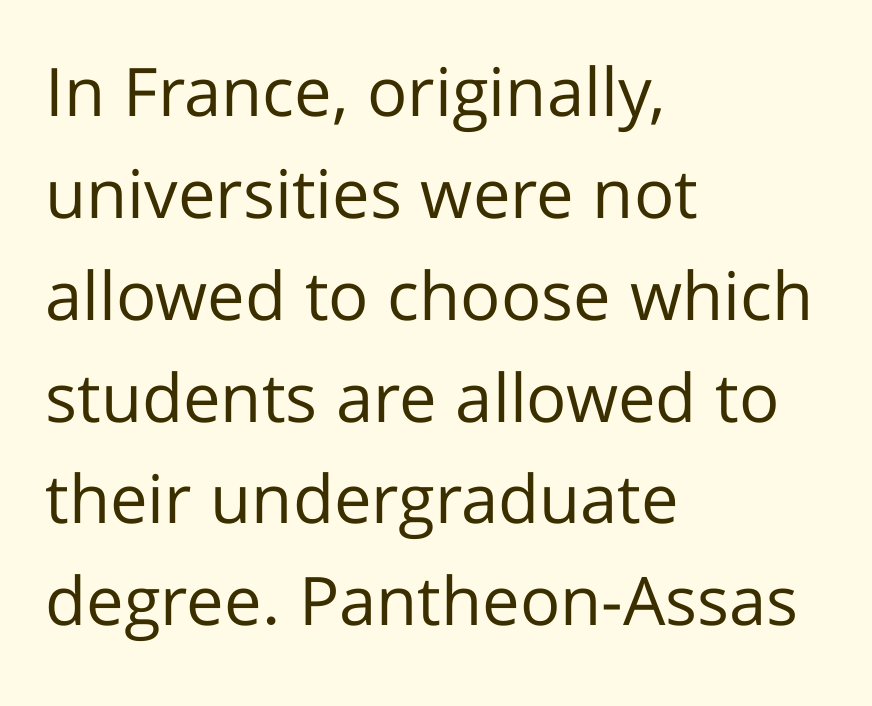
Q: Is the text bold? A: No.
Q: Is the text italic (slanted)? A: No, it is upright.
Q: Is the typeface a serif or a sans-serif typeface? A: Sans-serif.
Q: Is the text underlined? A: No.
Q: How is the paragraph aligned? A: Left-aligned.
Q: Is the spacing between letters normal or unusually wide? A: Normal.
Q: Is the spacing between lines tight, normal or loose? A: Normal.
Q: Width (condensed, normal, or wide)? A: Normal.
Q: Stroke contrast? A: Low.
Q: x-height? A: Medium.
Q: Monospaced? A: No.
